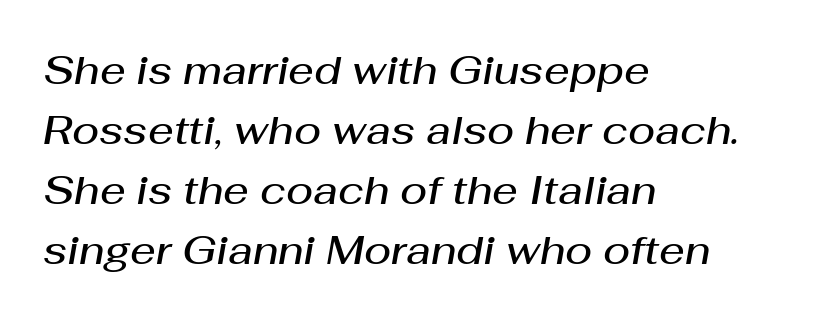
Q: Is the text bold? A: Semi-bold.
Q: Is the text italic (slanted)? A: Yes, it leans right by about 10 degrees.
Q: Is the text underlined? A: No.
Q: How is the paragraph aligned? A: Left-aligned.
Q: Is the spacing between letters normal or unusually wide? A: Normal.
Q: Is the spacing between lines tight, normal or loose? A: Normal.
Q: Width (condensed, normal, or wide)? A: Normal.
Q: Stroke contrast? A: Medium.
Q: x-height? A: Medium.
Q: Monospaced? A: No.
